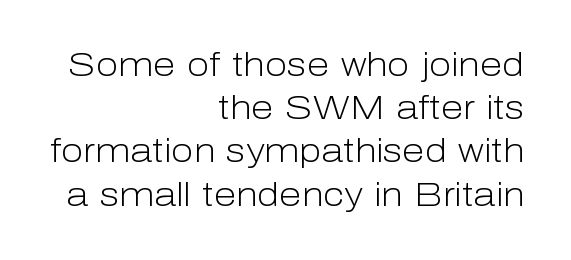
Nothing unusual about the tracking: characters are spaced as the font intends. A typesetter would call this proportional, since set widths differ per character. The lines in this sample share a right terminus and differ only in where they begin. Reading down the column, the eye jumps a familiar distance to each next line.
